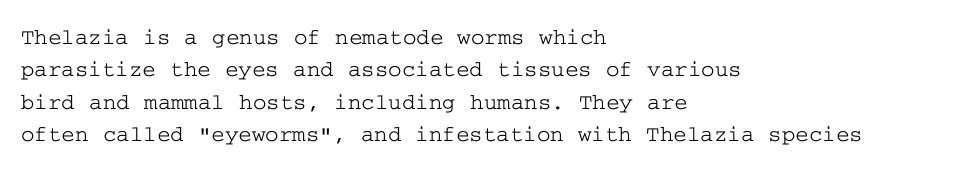
Q: Is the text italic (slanted)? A: No, it is upright.
Q: Is the text underlined? A: No.
Q: How is the paragraph aligned? A: Left-aligned.
Q: Is the spacing between letters normal or unusually wide? A: Normal.
Q: Is the spacing between lines tight, normal or loose? A: Normal.
